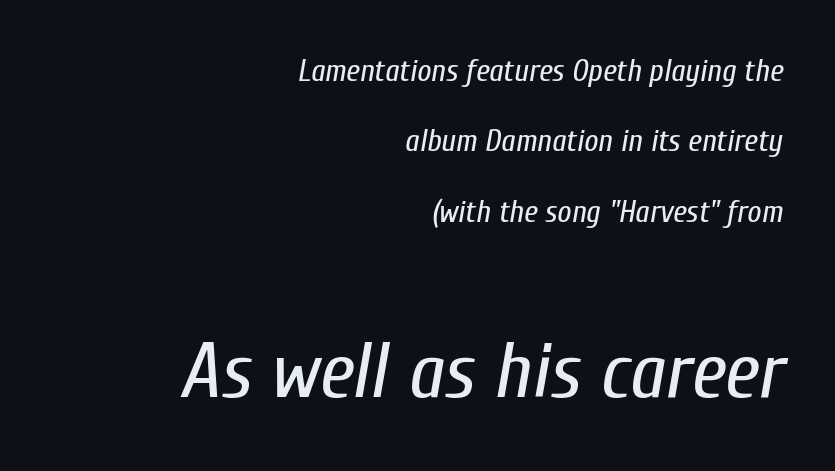
{"italic": "yes", "lean": "right", "slant_degrees": 10, "bold": "no", "weight": "regular", "width": "condensed", "stroke_contrast": "low", "x_height": "medium", "monospaced": "no", "underline": "no", "align": "right", "line_spacing": "loose", "line_spacing_ratio": 2.27, "letter_spacing": "normal", "letter_spacing_em": 0.0, "larger_block": "second", "size_ratio": 2.52, "glyph_px": 78}
